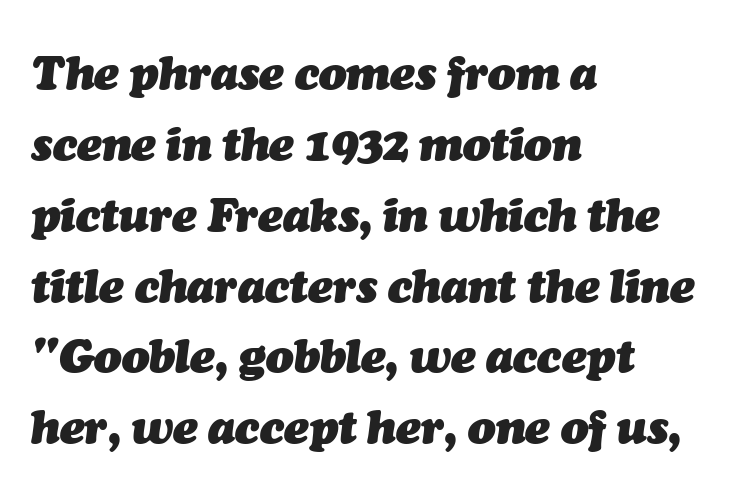
Q: Is the text bold? A: Yes.
Q: Is the text italic (slanted)? A: Yes, it leans right by about 7 degrees.
Q: Is the text underlined? A: No.
Q: How is the paragraph aligned? A: Left-aligned.
Q: Is the spacing between letters normal or unusually wide? A: Normal.
Q: Is the spacing between lines tight, normal or loose? A: Normal.
Q: Width (condensed, normal, or wide)? A: Normal.
Q: Stroke contrast? A: Medium.
Q: x-height? A: Medium.
Q: Monospaced? A: No.
